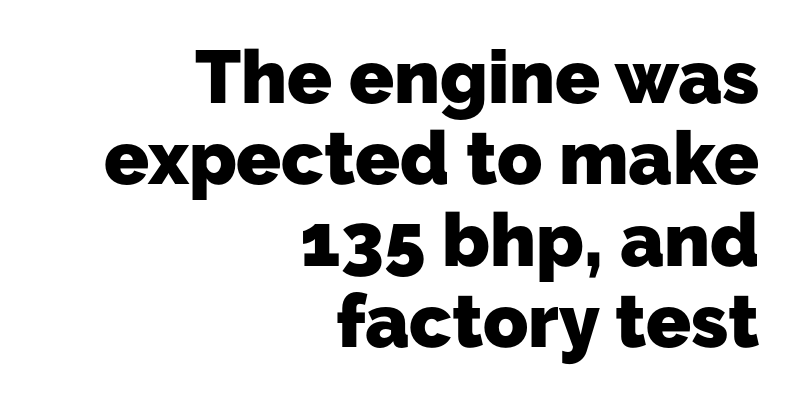
Q: Is the text bold? A: Yes.
Q: Is the typeface a serif or a sans-serif typeface? A: Sans-serif.
Q: Is the text underlined? A: No.
Q: How is the paragraph aligned? A: Right-aligned.
Q: Is the spacing between letters normal or unusually wide? A: Normal.
Q: Is the spacing between lines tight, normal or loose? A: Tight.
Q: Width (condensed, normal, or wide)? A: Normal.
Q: Stroke contrast? A: Low.
Q: x-height? A: Medium.
Q: Monospaced? A: No.
